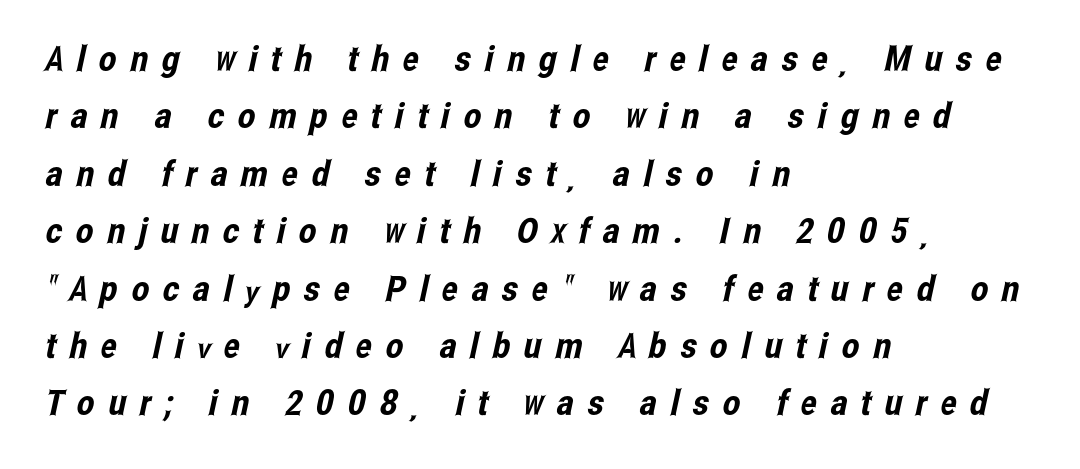
Q: Is the typeface a serif or a sans-serif typeface? A: Sans-serif.
Q: Is the text underlined? A: No.
Q: How is the paragraph aligned? A: Left-aligned.
Q: Is the spacing between letters normal or unusually wide? A: Unusually wide.
Q: Is the spacing between lines tight, normal or loose? A: Normal.
Q: Width (condensed, normal, or wide)? A: Condensed.
Q: Stroke contrast? A: Low.
Q: x-height? A: Medium.
Q: Monospaced? A: No.
